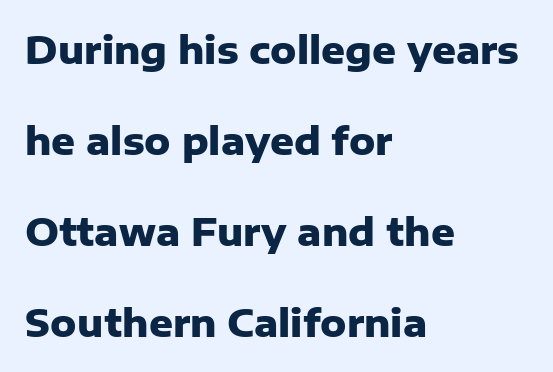
{"serif": "no", "italic": "no", "bold": "yes", "weight": "heavy", "width": "normal", "stroke_contrast": "low", "x_height": "medium", "monospaced": "no", "underline": "no", "align": "left", "line_spacing": "loose", "line_spacing_ratio": 2.46, "letter_spacing": "normal", "letter_spacing_em": 0.0, "glyph_px": 37}
